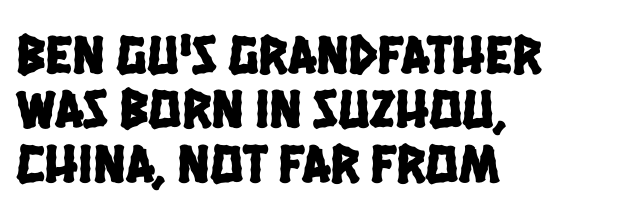
Words float on clear page, feet unadorned. Do the characters align in a grid? No, the font is proportional. These lines are composed in type without serifs. Default kerning and tracking; the words read as compact shapes. The rendering anchors every line to the left-hand side.
